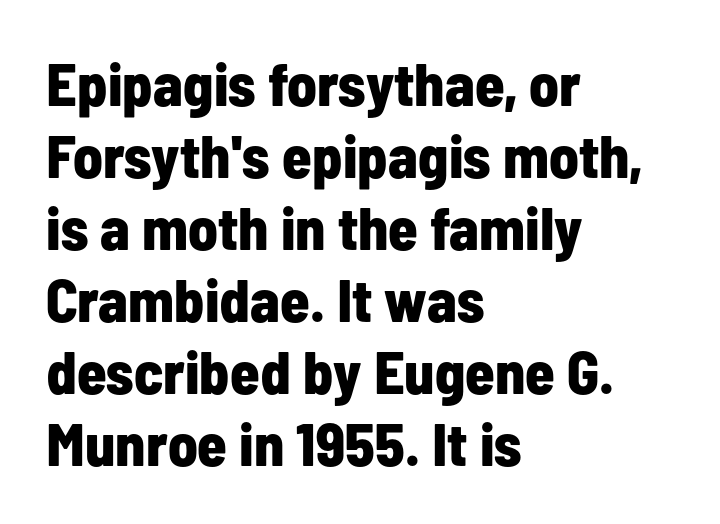
The image shows 60 px bold, condensed sans-serif type, upright; set left-aligned, line spacing 1.2x, normal letter spacing, not underlined; low stroke contrast and a medium x-height.
